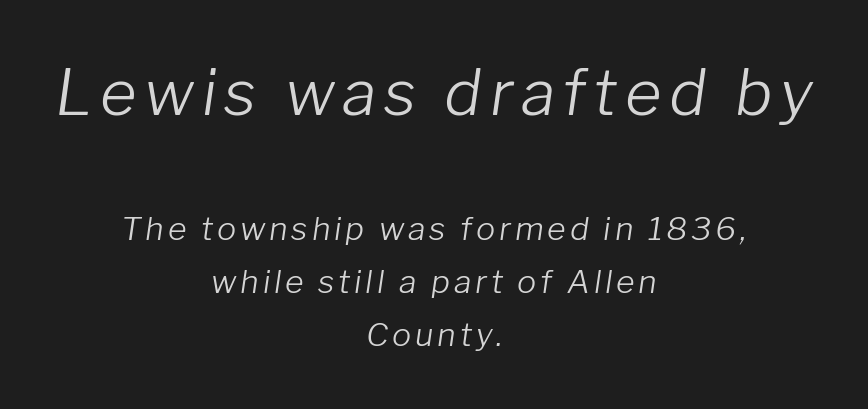
{"italic": "yes", "lean": "right", "slant_degrees": 8, "bold": "no", "weight": "light", "width": "normal", "stroke_contrast": "low", "x_height": "medium", "monospaced": "no", "underline": "no", "align": "center", "line_spacing": "normal", "line_spacing_ratio": 1.66, "larger_block": "first", "size_ratio": 1.97, "glyph_px": 63}
